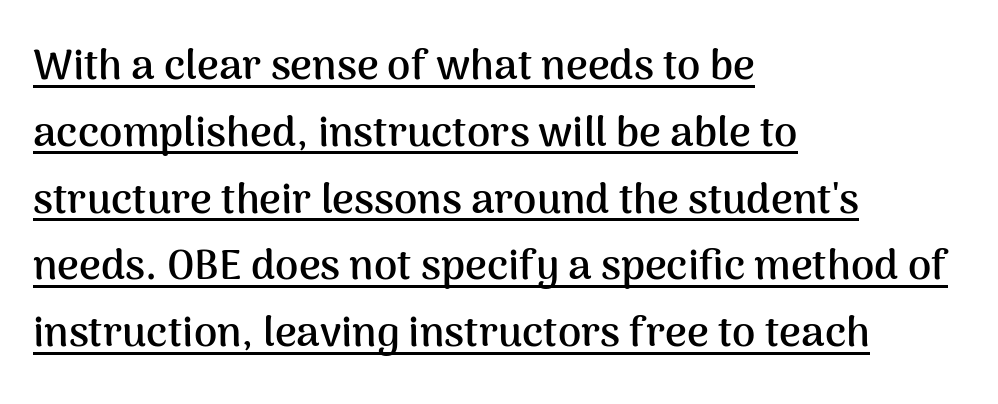
Q: Is the text bold? A: Yes.
Q: Is the text italic (slanted)? A: No, it is upright.
Q: Is the typeface a serif or a sans-serif typeface? A: Sans-serif.
Q: Is the text underlined? A: Yes.
Q: How is the paragraph aligned? A: Left-aligned.
Q: Is the spacing between letters normal or unusually wide? A: Normal.
Q: Is the spacing between lines tight, normal or loose? A: Normal.
Q: Width (condensed, normal, or wide)? A: Normal.
Q: Stroke contrast? A: Medium.
Q: x-height? A: Medium.
Q: Monospaced? A: No.
